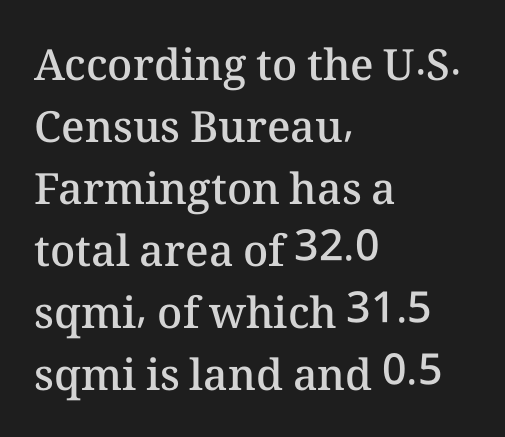
How would I describe the line gaps? Plain and ordinary. Typesetter's note: demi weight, one step under bold. Quick note: underline off. Alignment: flush left.
